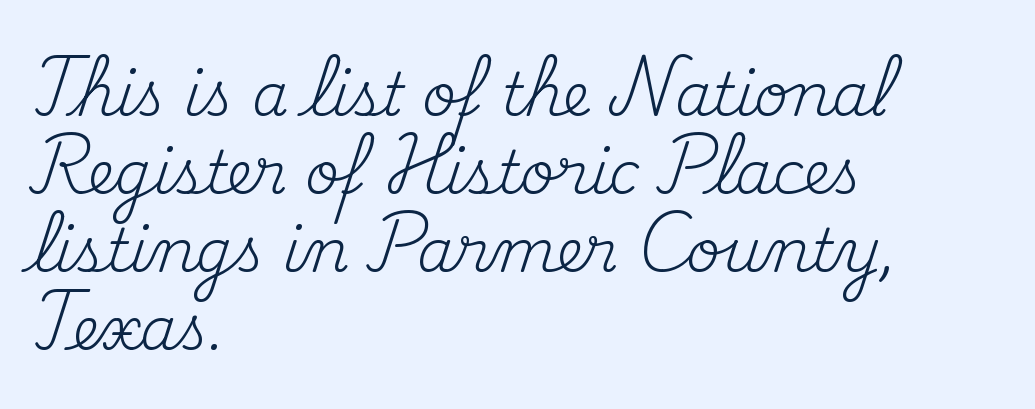
The image shows 59 px regular-weight serif type; set left-aligned, normal line spacing (1.32x), normal letter spacing, not underlined; medium stroke contrast and a small x-height.
